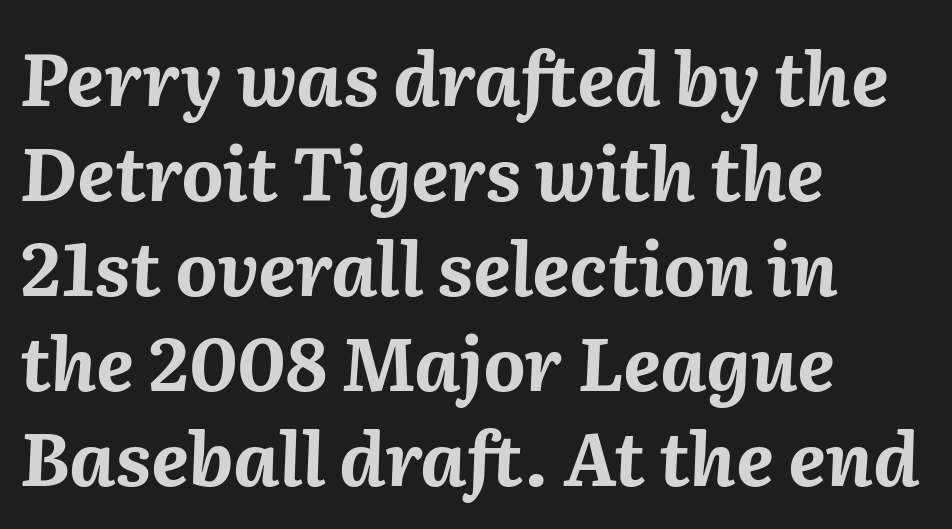
Q: Is the text bold? A: Yes.
Q: Is the text italic (slanted)? A: Yes, it leans right by about 2 degrees.
Q: Is the text underlined? A: No.
Q: How is the paragraph aligned? A: Left-aligned.
Q: Is the spacing between letters normal or unusually wide? A: Normal.
Q: Is the spacing between lines tight, normal or loose? A: Normal.
Q: Width (condensed, normal, or wide)? A: Normal.
Q: Stroke contrast? A: Medium.
Q: x-height? A: Medium.
Q: Monospaced? A: No.
